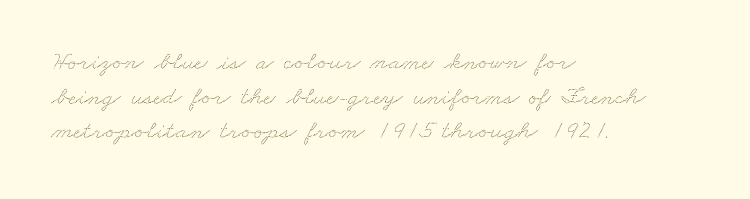
The image shows 26 px text type; set left-aligned, normal line spacing (1.33x), normal letter spacing, not underlined.
